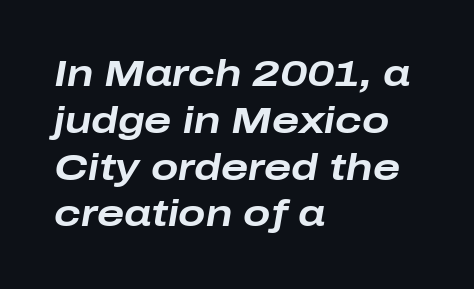
{"italic": "yes", "lean": "right", "slant_degrees": 10, "bold": "yes", "weight": "bold", "width": "wide", "stroke_contrast": "low", "x_height": "medium", "monospaced": "no", "underline": "no", "align": "left", "line_spacing": "normal", "line_spacing_ratio": 1.3, "letter_spacing": "normal", "letter_spacing_em": 0.0, "glyph_px": 36}
